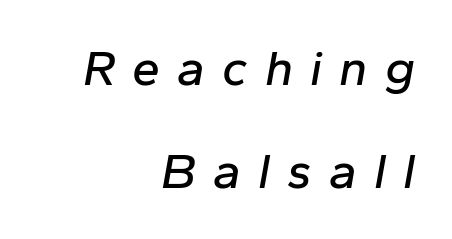
The image shows 50 px text type, italic (leaning right); set right-aligned, loose line spacing (2.07x), unusually wide letter spacing (+0.34 em), not underlined; low stroke contrast and a medium x-height.
